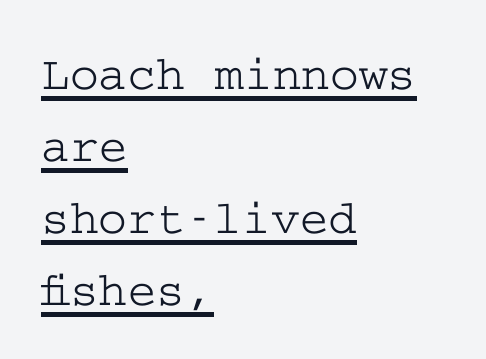
The image shows 49 px wide serif type, upright; set left-aligned, normal line spacing (1.47x), normal letter spacing, underlined; low stroke contrast and a medium x-height.
